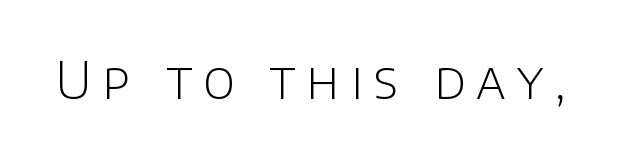
Q: Is the text bold? A: No.
Q: Is the text italic (slanted)? A: No, it is upright.
Q: Is the typeface a serif or a sans-serif typeface? A: Sans-serif.
Q: Is the text underlined? A: No.
Q: Is the spacing between letters normal or unusually wide? A: Unusually wide.
Q: Width (condensed, normal, or wide)? A: Normal.
Q: Stroke contrast? A: Low.
Q: x-height? A: Large.
Q: Monospaced? A: No.
